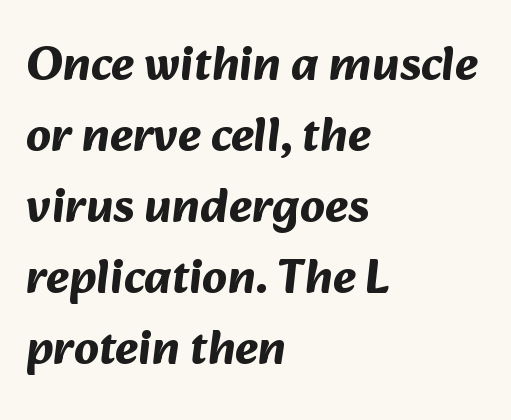
The rag falls on the right side of this text block. Students, observe: this is what conventionally led text looks like. Varying glyph widths throughout — classic text-font behaviour. The space beneath each line is pristine and unruled.
